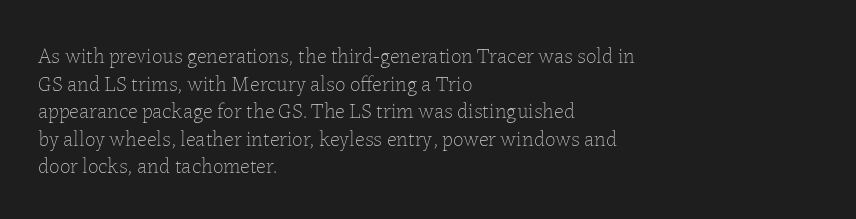
Q: Is the text bold? A: No.
Q: Is the text italic (slanted)? A: No, it is upright.
Q: Is the text underlined? A: No.
Q: How is the paragraph aligned? A: Left-aligned.
Q: Is the spacing between letters normal or unusually wide? A: Normal.
Q: Is the spacing between lines tight, normal or loose? A: Normal.
